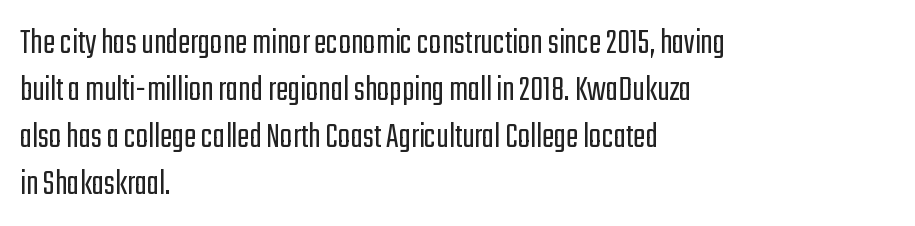
Bold? No — there's no thickening of the strokes. Where is the straight margin? On the left. Glyph-to-glyph distance matches everyday printed text. These lines are composed in type without serifs. The letters stand upright; this is a roman face. The rendering uses a moderate line-height, typical for paragraphs.
